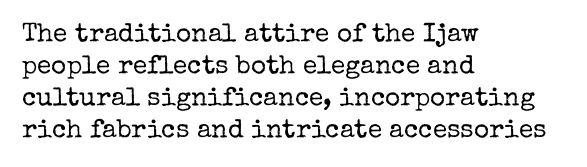
Q: Is the text bold? A: No.
Q: Is the text italic (slanted)? A: No, it is upright.
Q: Is the text underlined? A: No.
Q: How is the paragraph aligned? A: Left-aligned.
Q: Is the spacing between letters normal or unusually wide? A: Normal.
